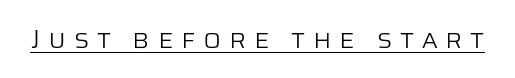
{"italic": "no", "bold": "no", "underline": "yes", "letter_spacing": "wide", "letter_spacing_em": 0.3, "glyph_px": 26}
